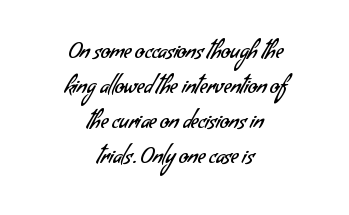
The image shows 21 px text type; set centered, normal line spacing (1.67x), normal letter spacing, not underlined.
